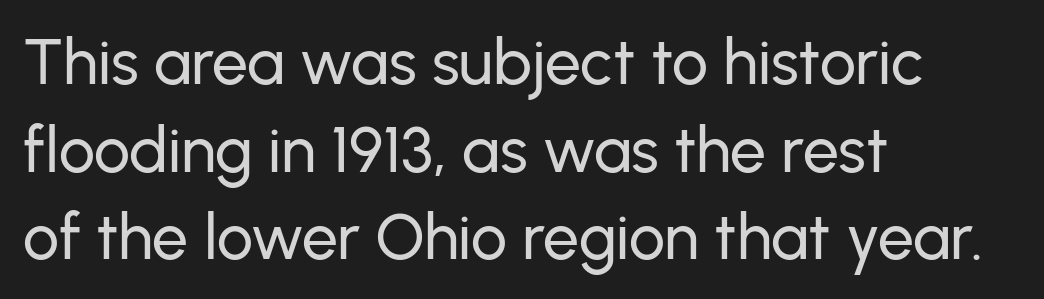
When letters stand straight like this, we call the style roman or upright. These lines are rendered in a variable-pitch font. Nobody touched the tracking dial on this one. Line starts are locked; line ends wander. Regarding leading, the lines here are spaced in the standard way.
